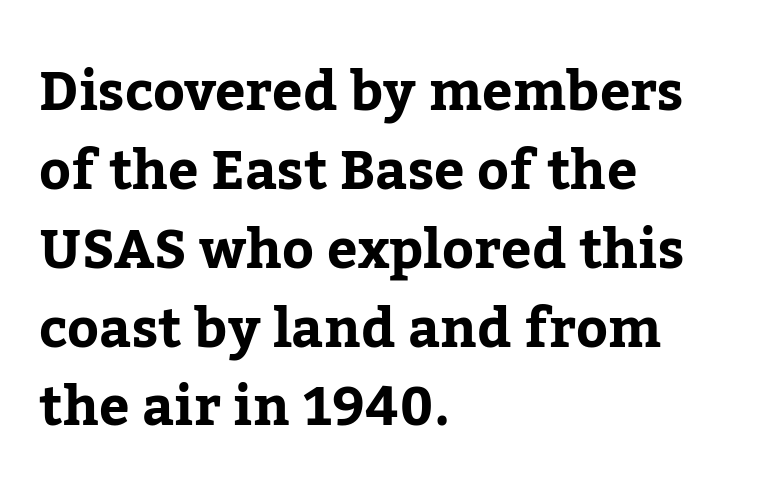
Q: Is the text italic (slanted)? A: No, it is upright.
Q: Is the typeface a serif or a sans-serif typeface? A: Serif.
Q: Is the text underlined? A: No.
Q: How is the paragraph aligned? A: Left-aligned.
Q: Is the spacing between letters normal or unusually wide? A: Normal.
Q: Is the spacing between lines tight, normal or loose? A: Normal.
Q: Width (condensed, normal, or wide)? A: Normal.
Q: Stroke contrast? A: Low.
Q: x-height? A: Medium.
Q: Monospaced? A: No.
